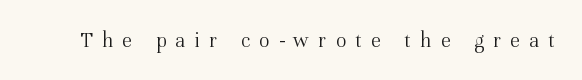
Q: Is the text bold? A: No.
Q: Is the text italic (slanted)? A: No, it is upright.
Q: Is the text underlined? A: No.
Q: Is the spacing between letters normal or unusually wide? A: Unusually wide.
